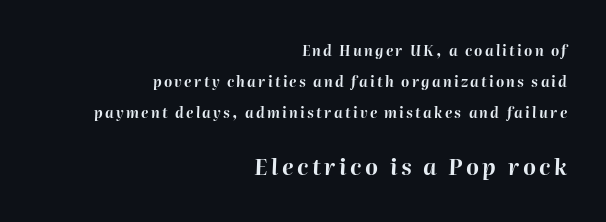
Q: Is the text bold? A: Yes.
Q: Is the text italic (slanted)? A: Yes, it leans right by about 2 degrees.
Q: Is the text underlined? A: No.
Q: How is the paragraph aligned? A: Right-aligned.
Q: Is the spacing between lines tight, normal or loose? A: Loose.
Q: Which block of text is set in a larger size, the first (top) or the second (bottom)? A: The second (bottom) one.
